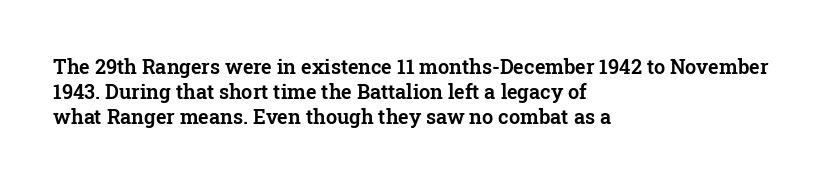
These lines keep a tight, regular rhythm from letter to letter. Successive baselines arrive at the customary interval. Unmarked baselines from the first word to the last. Casual observation: everything's shoved over to the left. This sample uses an upright cut, with every glyph sitting square on the baseline.
